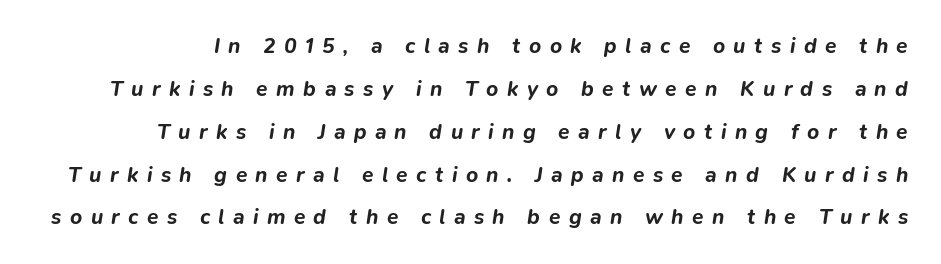
The image shows 21 px bold type, italic (leaning right); set loose line spacing (2.04x), unusually wide letter spacing (+0.4 em), not underlined.
